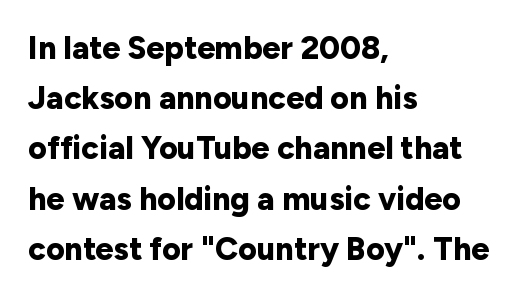
Q: Is the text bold? A: Yes.
Q: Is the text italic (slanted)? A: No, it is upright.
Q: Is the typeface a serif or a sans-serif typeface? A: Sans-serif.
Q: Is the text underlined? A: No.
Q: How is the paragraph aligned? A: Left-aligned.
Q: Is the spacing between letters normal or unusually wide? A: Normal.
Q: Is the spacing between lines tight, normal or loose? A: Normal.
Q: Width (condensed, normal, or wide)? A: Normal.
Q: Stroke contrast? A: Low.
Q: x-height? A: Medium.
Q: Monospaced? A: No.
